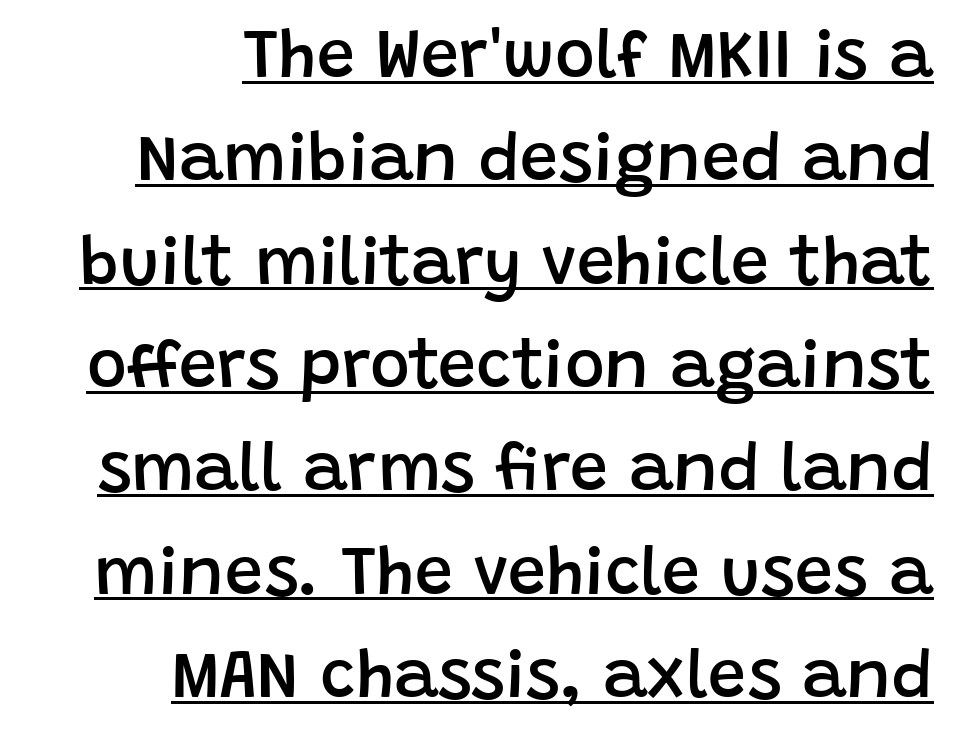
Q: Is the text bold? A: Semi-bold.
Q: Is the text italic (slanted)? A: No, it is upright.
Q: Is the typeface a serif or a sans-serif typeface? A: Sans-serif.
Q: Is the text underlined? A: Yes.
Q: How is the paragraph aligned? A: Right-aligned.
Q: Is the spacing between letters normal or unusually wide? A: Normal.
Q: Is the spacing between lines tight, normal or loose? A: Normal.
Q: Width (condensed, normal, or wide)? A: Normal.
Q: Stroke contrast? A: Low.
Q: x-height? A: Large.
Q: Monospaced? A: No.
